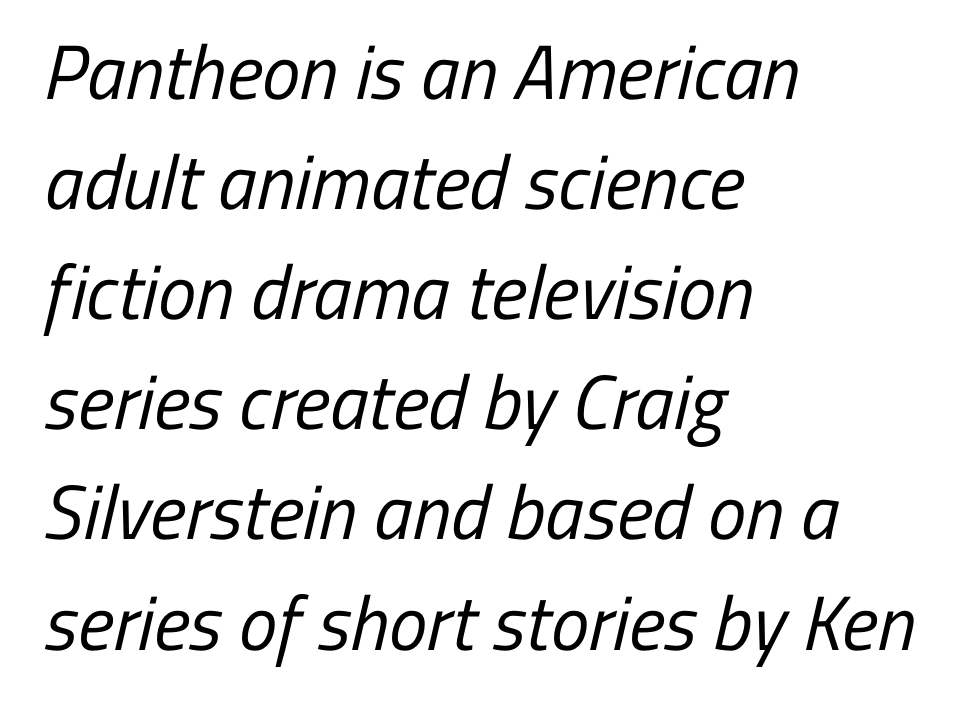
Q: Is the text bold? A: No.
Q: Is the typeface a serif or a sans-serif typeface? A: Sans-serif.
Q: Is the text underlined? A: No.
Q: How is the paragraph aligned? A: Left-aligned.
Q: Is the spacing between letters normal or unusually wide? A: Normal.
Q: Is the spacing between lines tight, normal or loose? A: Normal.
Q: Width (condensed, normal, or wide)? A: Condensed.
Q: Stroke contrast? A: Low.
Q: x-height? A: Medium.
Q: Monospaced? A: No.
